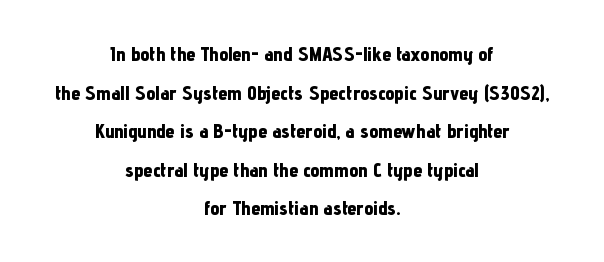
The gap between lines stays unmarked. The passage shown has conventional tracking throughout. Honestly, the rows look like they've been pulled way apart. The lines in this sample share a center point and differ in where they start and stop. Unlike italic type, these characters show no tilt at all.
